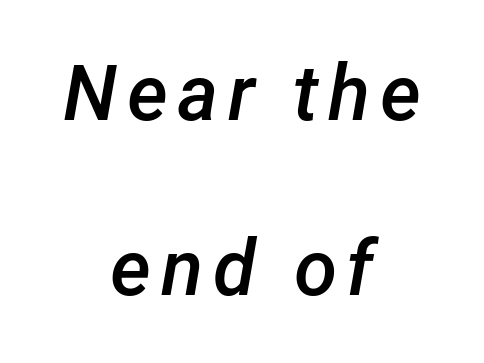
{"italic": "yes", "lean": "right", "slant_degrees": 12, "bold": "semi", "weight": "semibold", "width": "normal", "stroke_contrast": "low", "x_height": "medium", "monospaced": "no", "underline": "no", "align": "center", "line_spacing": "loose", "line_spacing_ratio": 2.25, "glyph_px": 78}
